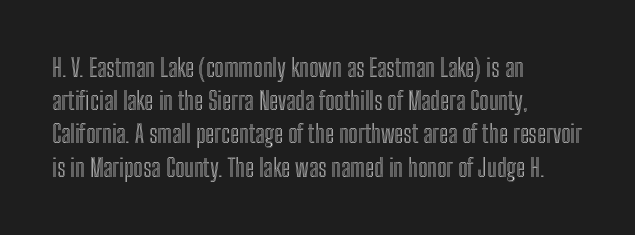
Q: Is the text italic (slanted)? A: No, it is upright.
Q: Is the text underlined? A: No.
Q: How is the paragraph aligned? A: Left-aligned.
Q: Is the spacing between letters normal or unusually wide? A: Normal.
Q: Is the spacing between lines tight, normal or loose? A: Normal.
